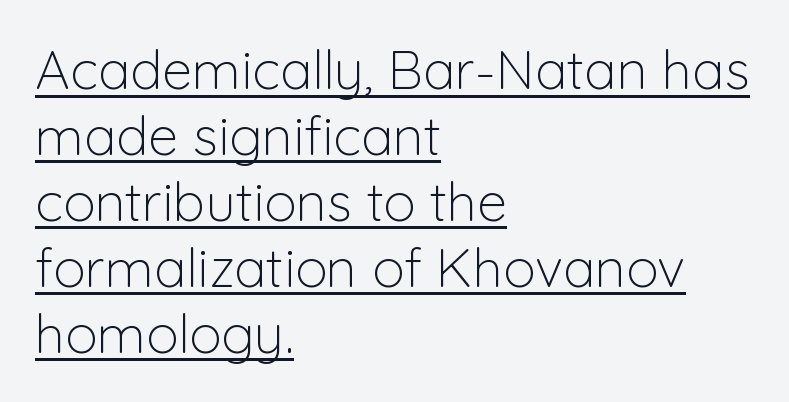
Q: Is the text bold? A: No.
Q: Is the text italic (slanted)? A: No, it is upright.
Q: Is the typeface a serif or a sans-serif typeface? A: Sans-serif.
Q: Is the text underlined? A: Yes.
Q: How is the paragraph aligned? A: Left-aligned.
Q: Is the spacing between letters normal or unusually wide? A: Normal.
Q: Width (condensed, normal, or wide)? A: Normal.
Q: Stroke contrast? A: Low.
Q: x-height? A: Medium.
Q: Monospaced? A: No.
